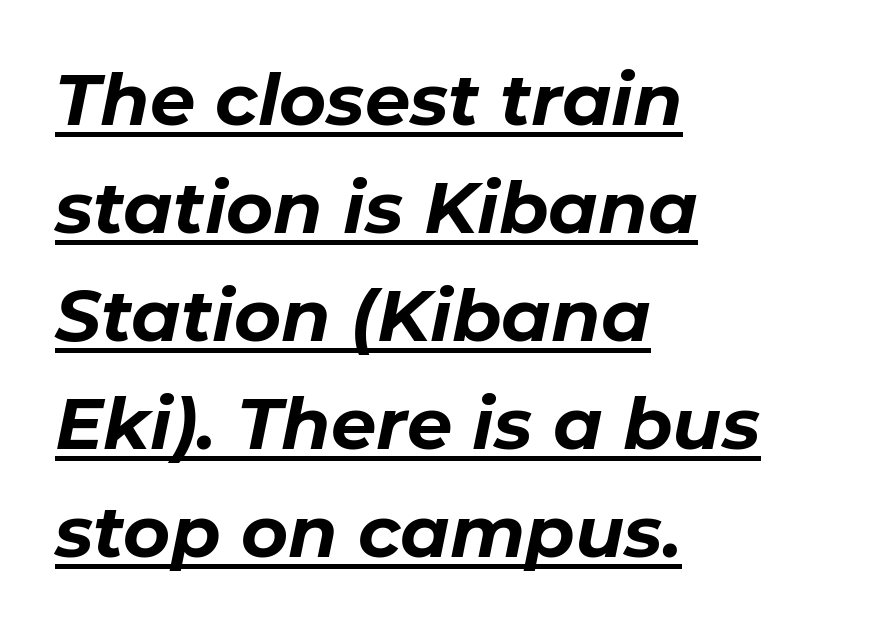
Q: Is the text bold? A: Yes.
Q: Is the text italic (slanted)? A: Yes, it leans right by about 11 degrees.
Q: Is the text underlined? A: Yes.
Q: How is the paragraph aligned? A: Left-aligned.
Q: Is the spacing between letters normal or unusually wide? A: Normal.
Q: Is the spacing between lines tight, normal or loose? A: Normal.
Q: Width (condensed, normal, or wide)? A: Normal.
Q: Stroke contrast? A: Low.
Q: x-height? A: Medium.
Q: Monospaced? A: No.
